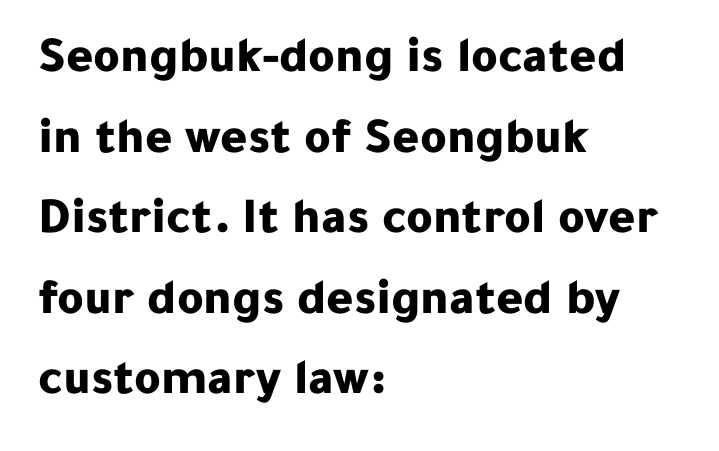
Q: Is the text bold? A: Yes.
Q: Is the text italic (slanted)? A: No, it is upright.
Q: Is the typeface a serif or a sans-serif typeface? A: Sans-serif.
Q: Is the text underlined? A: No.
Q: How is the paragraph aligned? A: Left-aligned.
Q: Is the spacing between letters normal or unusually wide? A: Normal.
Q: Is the spacing between lines tight, normal or loose? A: Normal.
Q: Width (condensed, normal, or wide)? A: Normal.
Q: Stroke contrast? A: Low.
Q: x-height? A: Medium.
Q: Monospaced? A: No.
